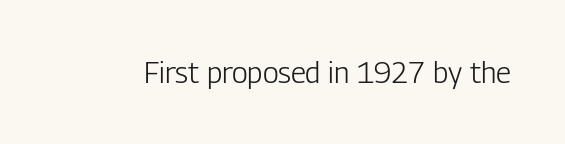
The image shows 29 px light, condensed sans-serif type, upright; set normal letter spacing, not underlined; low stroke contrast and a medium x-height.
